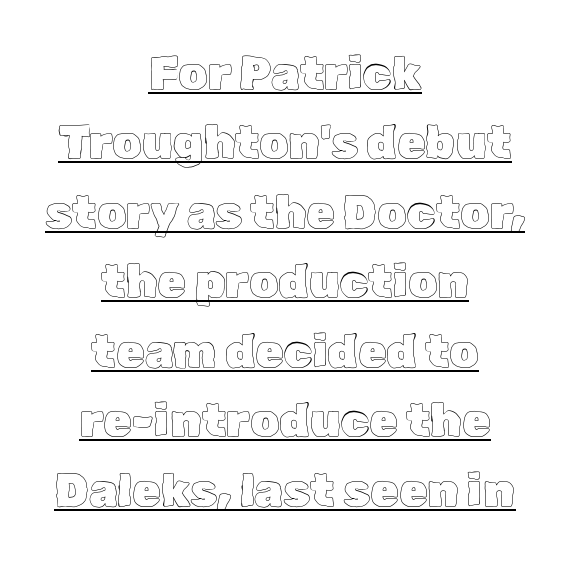
Notice how the stems are strictly vertical — no italics here. Honestly, the underline is the first thing you notice here. Varying glyph widths throughout — classic text-font behaviour. The space between consecutive lines is moderate. Between one letter and the next there's only the usual sliver of space. Centered paragraph, ragged on both sides.
